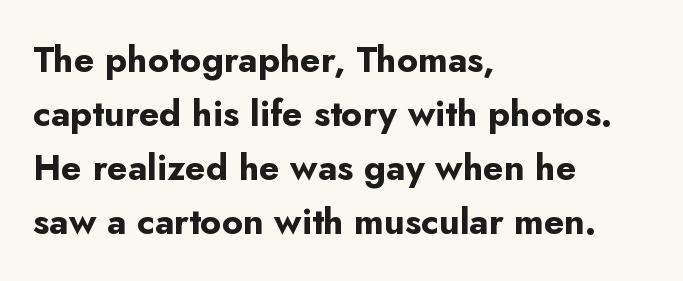
Q: Is the text bold? A: Yes.
Q: Is the text italic (slanted)? A: No, it is upright.
Q: Is the typeface a serif or a sans-serif typeface? A: Sans-serif.
Q: Is the text underlined? A: No.
Q: How is the paragraph aligned? A: Left-aligned.
Q: Is the spacing between letters normal or unusually wide? A: Normal.
Q: Is the spacing between lines tight, normal or loose? A: Normal.
Q: Width (condensed, normal, or wide)? A: Normal.
Q: Stroke contrast? A: Low.
Q: x-height? A: Small.
Q: Monospaced? A: No.
